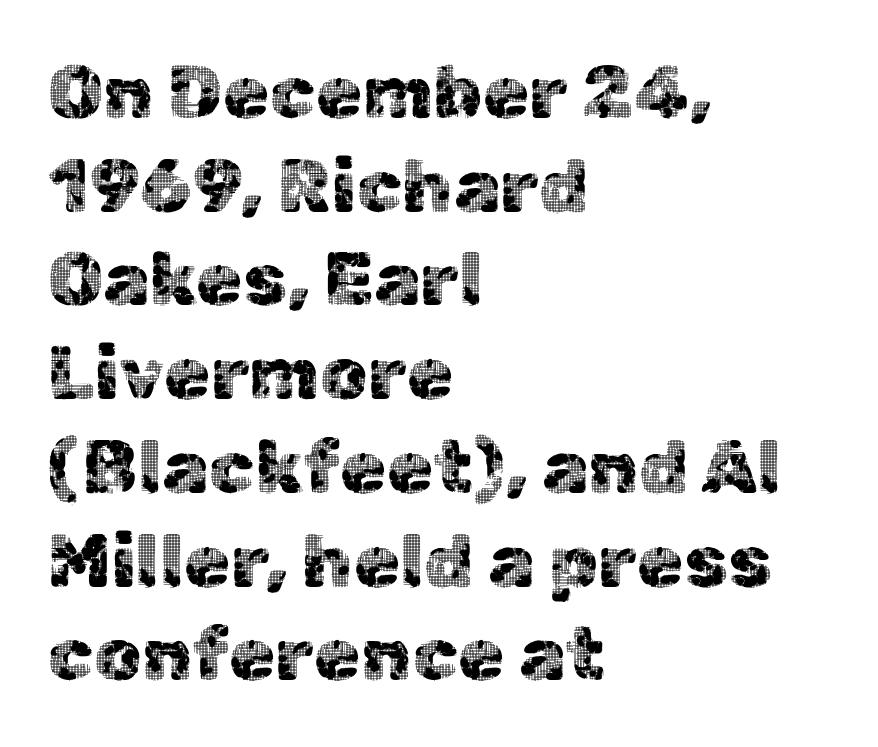
Nope, no serifs anywhere on these letters. The letters advance in unequal steps, a hallmark of proportional type. The area under the type is left untouched. The lines sit at an ordinary, default distance from one another. Tall strokes in this sample are plumb rather than angled.
